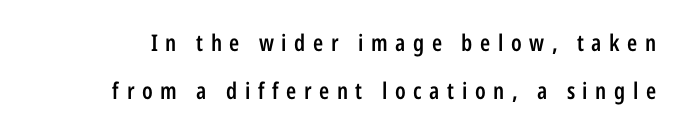
Quick note: interline space is abundant. Every stem runs plumb, perpendicular to the baseline. The string is rendered with underlining switched off. Spacing between characters has been opened up far beyond the box default. Weight: semibold (demi).
